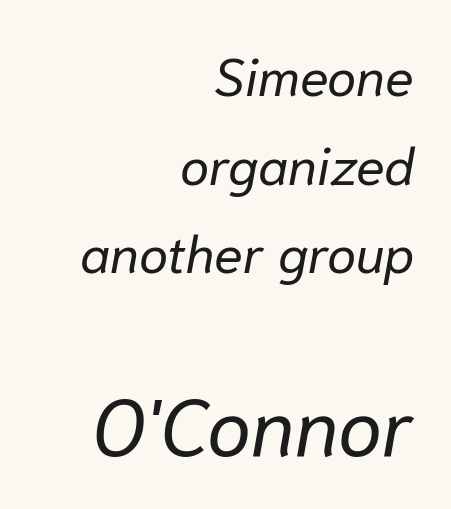
{"italic": "yes", "lean": "right", "slant_degrees": 10, "bold": "no", "weight": "regular", "width": "normal", "stroke_contrast": "low", "x_height": "medium", "monospaced": "no", "underline": "no", "align": "right", "line_spacing": "normal", "line_spacing_ratio": 1.67, "letter_spacing": "normal", "letter_spacing_em": 0.0, "larger_block": "second", "size_ratio": 1.51, "glyph_px": 80}
